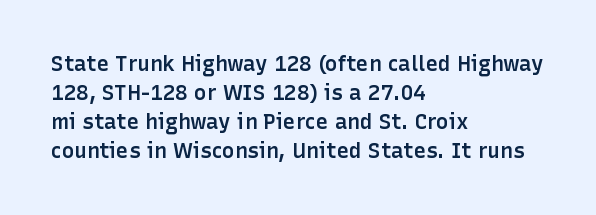
Q: Is the text bold? A: Semi-bold.
Q: Is the text italic (slanted)? A: No, it is upright.
Q: Is the text underlined? A: No.
Q: How is the paragraph aligned? A: Left-aligned.
Q: Is the spacing between letters normal or unusually wide? A: Normal.
Q: Is the spacing between lines tight, normal or loose? A: Normal.
